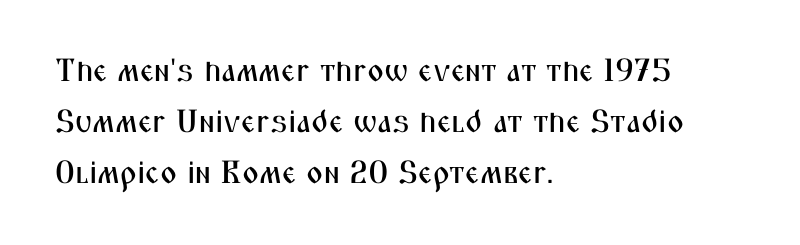
Q: Is the text italic (slanted)? A: No, it is upright.
Q: Is the typeface a serif or a sans-serif typeface? A: Sans-serif.
Q: Is the text underlined? A: No.
Q: How is the paragraph aligned? A: Left-aligned.
Q: Is the spacing between letters normal or unusually wide? A: Normal.
Q: Is the spacing between lines tight, normal or loose? A: Normal.
Q: Width (condensed, normal, or wide)? A: Condensed.
Q: Stroke contrast? A: Medium.
Q: x-height? A: Medium.
Q: Monospaced? A: No.
